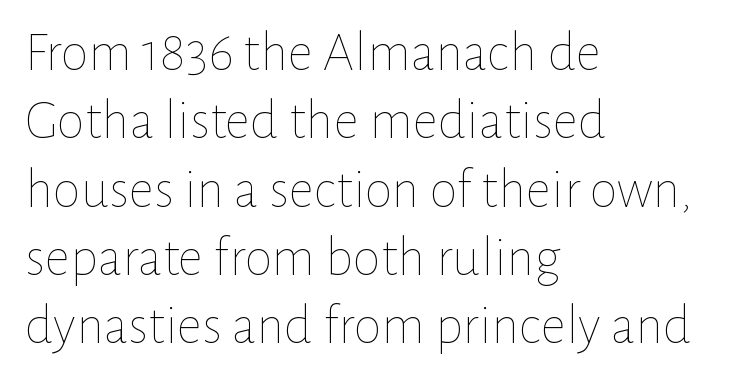
Q: Is the text bold? A: No.
Q: Is the text italic (slanted)? A: No, it is upright.
Q: Is the text underlined? A: No.
Q: How is the paragraph aligned? A: Left-aligned.
Q: Is the spacing between letters normal or unusually wide? A: Normal.
Q: Width (condensed, normal, or wide)? A: Normal.
Q: Stroke contrast? A: Low.
Q: x-height? A: Medium.
Q: Monospaced? A: No.
